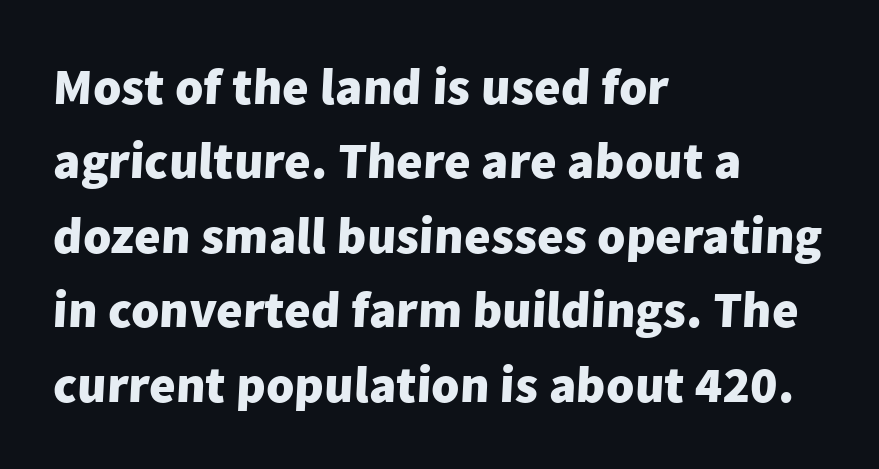
The image shows 51 px heavy sans-serif type; set left-aligned, normal line spacing (1.46x), normal letter spacing, not underlined; low stroke contrast and a medium x-height.
